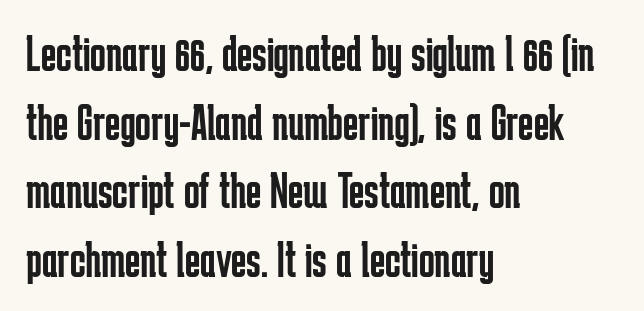
Glyph-to-glyph distance matches everyday printed text. Compared with a typical body face, this is equally light or lighter still. Characters remain perfectly vertical along every line. Note the varied advance widths — an 'i' is clearly narrower than an 'm'. The paragraph shown leans on its left margin. Type style note: lacks serifs.
